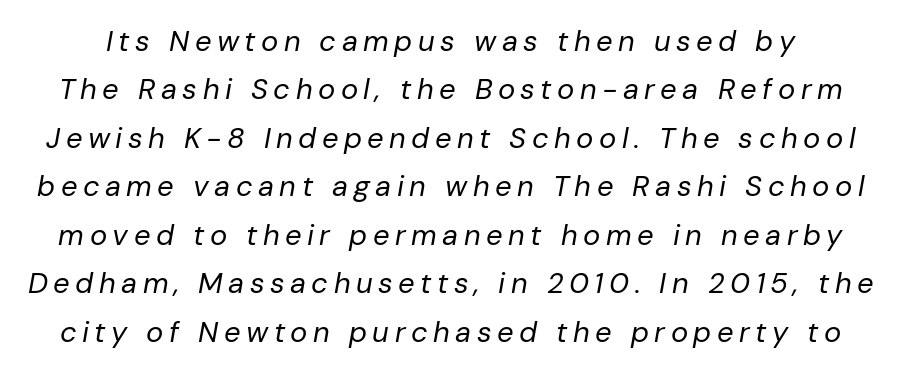
Q: Is the text bold? A: No.
Q: Is the text italic (slanted)? A: Yes, it leans right by about 10 degrees.
Q: Is the text underlined? A: No.
Q: Is the spacing between lines tight, normal or loose? A: Normal.
Q: Width (condensed, normal, or wide)? A: Normal.
Q: Stroke contrast? A: Low.
Q: x-height? A: Medium.
Q: Monospaced? A: No.
